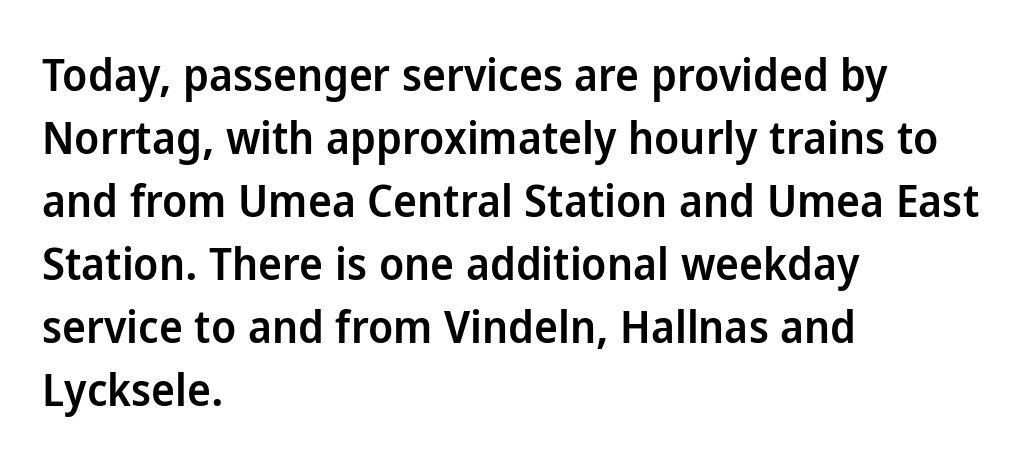
The image shows 45 px semibold sans-serif type, upright; set left-aligned, normal line spacing (1.4x), normal letter spacing, not underlined; low stroke contrast and a medium x-height.
